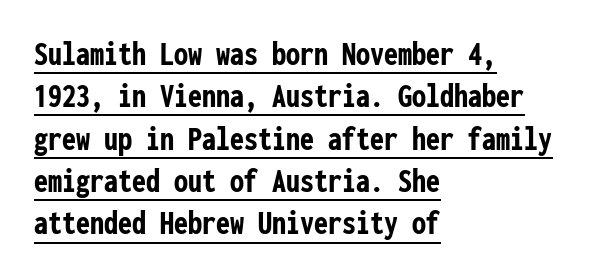
{"serif": "no", "italic": "no", "bold": "yes", "weight": "semibold", "width": "condensed", "stroke_contrast": "low", "x_height": "medium", "monospaced": "yes", "underline": "yes", "align": "left", "line_spacing_ratio": 1.21, "letter_spacing": "normal", "letter_spacing_em": 0.0, "glyph_px": 35}
